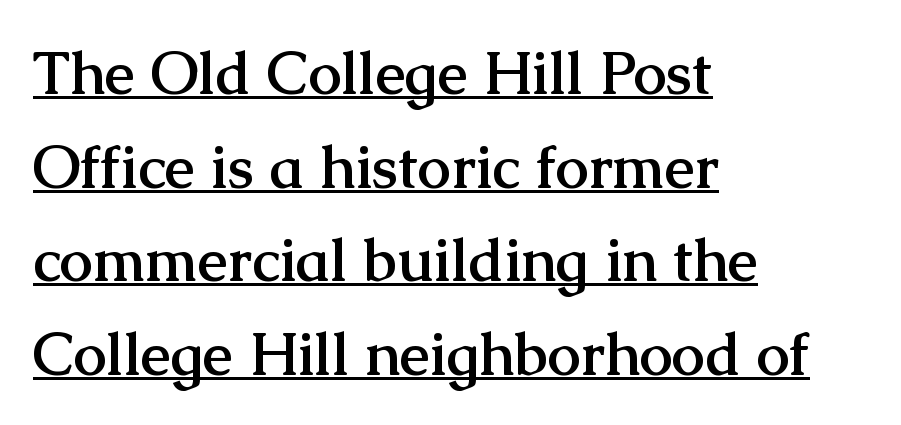
Q: Is the text bold? A: Yes.
Q: Is the text italic (slanted)? A: No, it is upright.
Q: Is the typeface a serif or a sans-serif typeface? A: Serif.
Q: Is the text underlined? A: Yes.
Q: How is the paragraph aligned? A: Left-aligned.
Q: Is the spacing between letters normal or unusually wide? A: Normal.
Q: Is the spacing between lines tight, normal or loose? A: Normal.
Q: Width (condensed, normal, or wide)? A: Normal.
Q: Stroke contrast? A: Medium.
Q: x-height? A: Medium.
Q: Monospaced? A: No.
